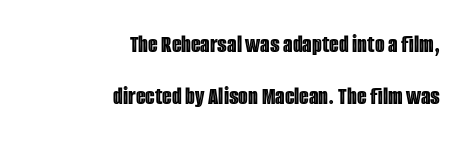
Q: Is the text italic (slanted)? A: No, it is upright.
Q: Is the text underlined? A: No.
Q: How is the paragraph aligned? A: Right-aligned.
Q: Is the spacing between letters normal or unusually wide? A: Normal.
Q: Is the spacing between lines tight, normal or loose? A: Loose.
